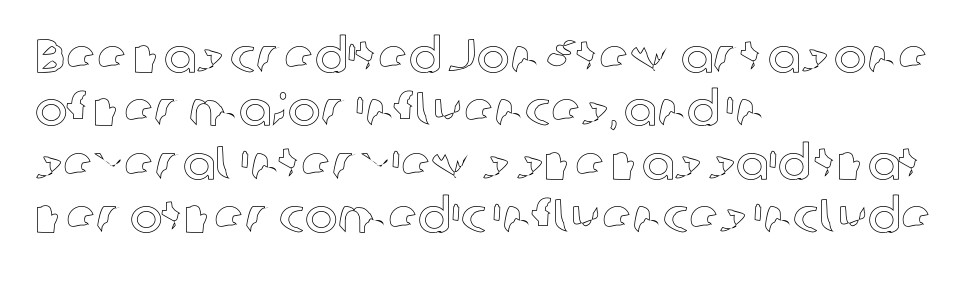
{"italic": "no", "width": "normal", "x_height": "medium", "monospaced": "no", "underline": "no", "align": "left", "line_spacing": "tight", "line_spacing_ratio": 1.09, "letter_spacing": "normal", "letter_spacing_em": 0.0, "glyph_px": 49}
